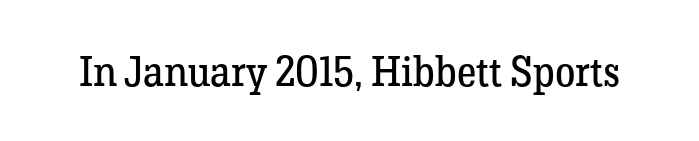
Q: Is the text bold? A: No.
Q: Is the text italic (slanted)? A: No, it is upright.
Q: Is the typeface a serif or a sans-serif typeface? A: Serif.
Q: Is the text underlined? A: No.
Q: Is the spacing between letters normal or unusually wide? A: Normal.
Q: Width (condensed, normal, or wide)? A: Normal.
Q: Stroke contrast? A: Low.
Q: x-height? A: Medium.
Q: Monospaced? A: No.
